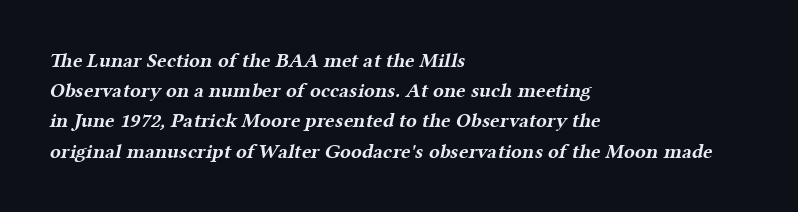
Q: Is the text bold? A: Yes.
Q: Is the text underlined? A: No.
Q: How is the paragraph aligned? A: Left-aligned.
Q: Is the spacing between letters normal or unusually wide? A: Normal.
Q: Is the spacing between lines tight, normal or loose? A: Normal.
